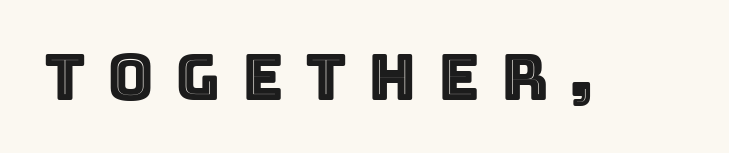
{"italic": "no", "width": "normal", "x_height": "large", "monospaced": "no", "underline": "no", "letter_spacing": "wide", "letter_spacing_em": 0.33, "glyph_px": 64}
